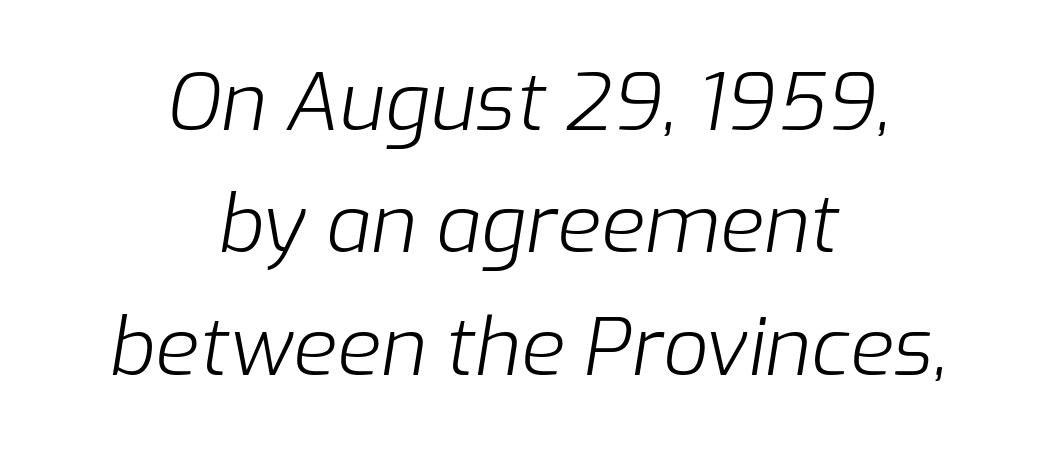
The image shows 80 px light type, italic (leaning right); set centered, normal line spacing (1.53x), normal letter spacing, not underlined; low stroke contrast and a medium x-height.
